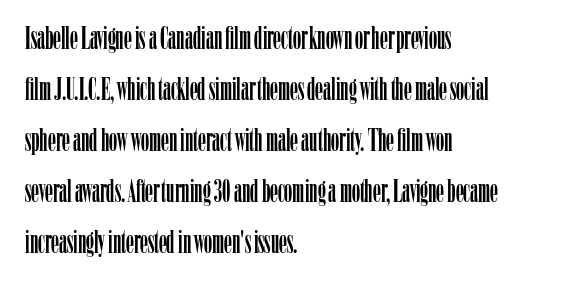
Q: Is the text italic (slanted)? A: No, it is upright.
Q: Is the typeface a serif or a sans-serif typeface? A: Serif.
Q: Is the text underlined? A: No.
Q: How is the paragraph aligned? A: Left-aligned.
Q: Is the spacing between letters normal or unusually wide? A: Normal.
Q: Is the spacing between lines tight, normal or loose? A: Normal.
Q: Width (condensed, normal, or wide)? A: Condensed.
Q: Stroke contrast? A: Low.
Q: x-height? A: Medium.
Q: Monospaced? A: No.
